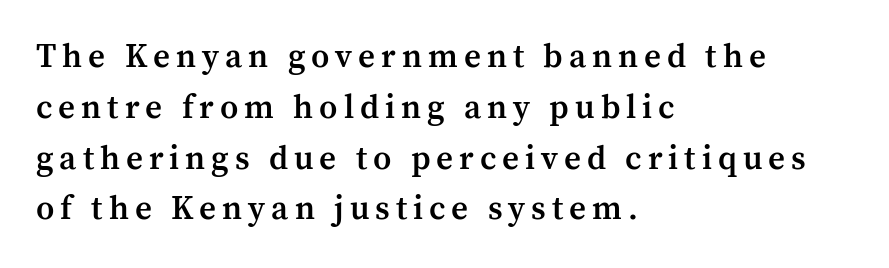
The image shows 33 px semibold serif type, upright; set left-aligned, normal line spacing (1.54x), not underlined; medium stroke contrast and a medium x-height.
